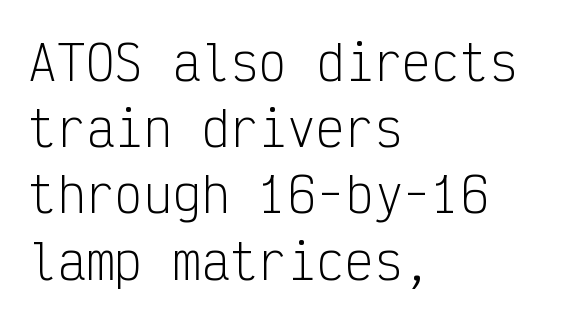
The image shows 48 px light, condensed sans-serif type, upright, monospaced; set left-aligned, normal line spacing (1.38x), normal letter spacing, not underlined; low stroke contrast and a medium x-height.
